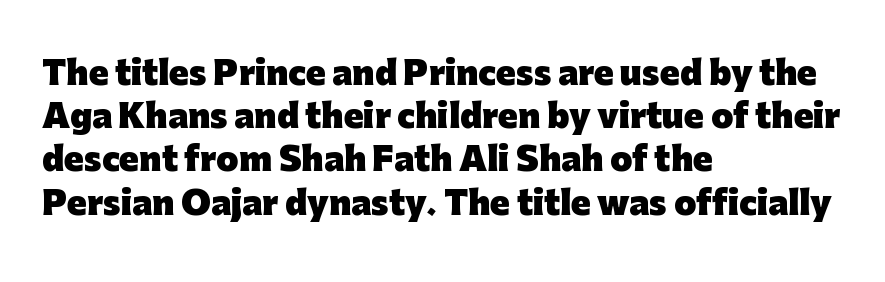
The image shows 32 px heavy sans-serif type, upright; set left-aligned, normal line spacing (1.35x), normal letter spacing, not underlined; low stroke contrast and a medium x-height.
